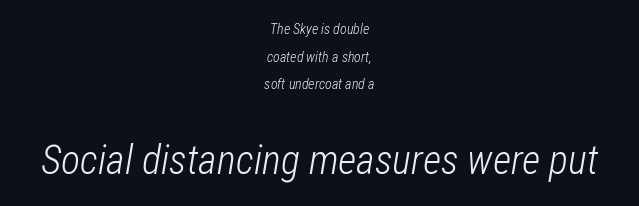
The paragraph has two soft edges and a firm central axis. Look at the tracking — it's just the regular setting, nothing added. You can tell it's italic because the verticals aren't actually vertical. Looks like regular typesetting: each glyph gets only the width it needs.
